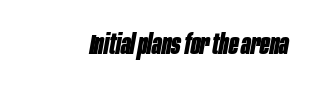
{"italic": "yes", "lean": "right", "slant_degrees": 10, "bold": "yes", "weight": "bold", "width": "condensed", "stroke_contrast": "low", "x_height": "large", "monospaced": "no", "underline": "no", "letter_spacing": "normal", "letter_spacing_em": 0.0, "glyph_px": 28}
